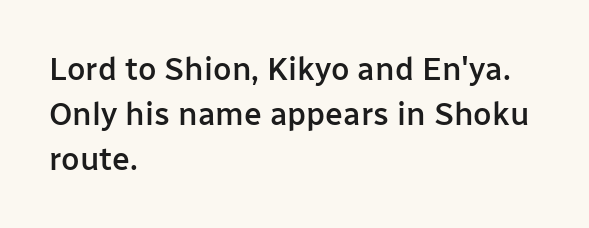
Q: Is the text bold? A: Semi-bold.
Q: Is the text italic (slanted)? A: No, it is upright.
Q: Is the typeface a serif or a sans-serif typeface? A: Sans-serif.
Q: Is the text underlined? A: No.
Q: How is the paragraph aligned? A: Left-aligned.
Q: Is the spacing between letters normal or unusually wide? A: Normal.
Q: Is the spacing between lines tight, normal or loose? A: Normal.
Q: Width (condensed, normal, or wide)? A: Normal.
Q: Stroke contrast? A: Low.
Q: x-height? A: Medium.
Q: Monospaced? A: No.
